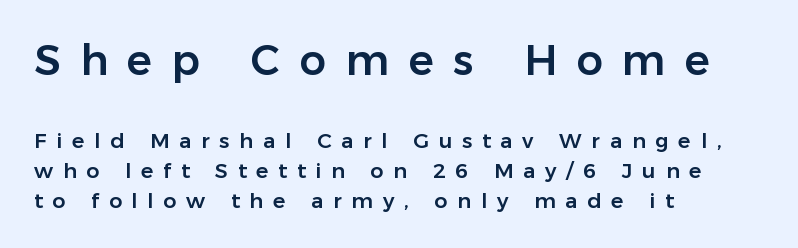
This block has exactly the height ordinary leading produces. Substantial extra tracking has been applied to these lines. Visually, the top section dominates because its glyphs are scaled up. Rendered with straight, roman letterforms. Note the varied advance widths — an 'i' is clearly narrower than an 'm'.
